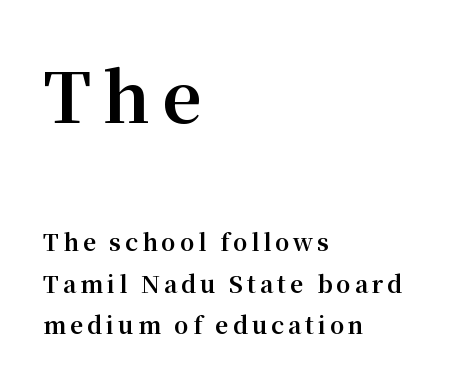
Q: Is the text bold? A: Yes.
Q: Is the text italic (slanted)? A: No, it is upright.
Q: Is the typeface a serif or a sans-serif typeface? A: Serif.
Q: Is the text underlined? A: No.
Q: How is the paragraph aligned? A: Left-aligned.
Q: Which block of text is set in a larger size, the first (top) or the second (bottom)? A: The first (top) one.
Q: Width (condensed, normal, or wide)? A: Normal.
Q: Stroke contrast? A: Medium.
Q: x-height? A: Medium.
Q: Monospaced? A: No.
